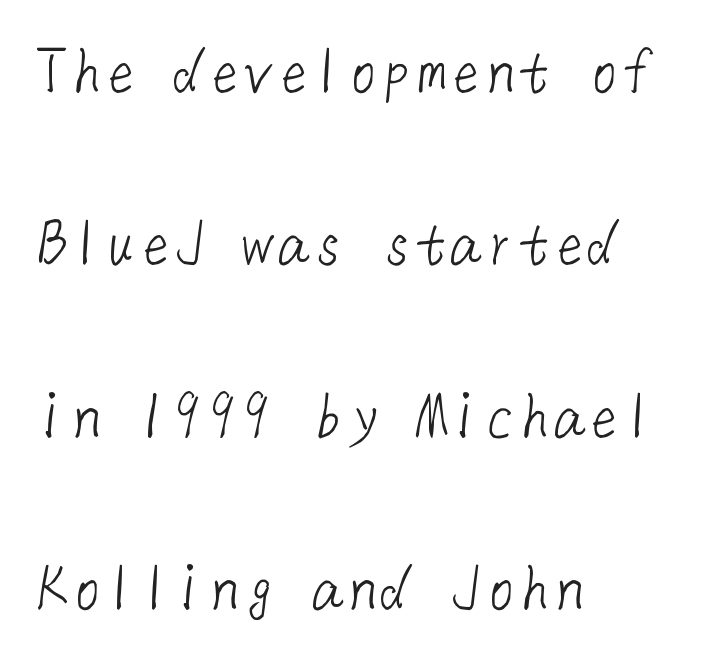
Q: Is the text bold? A: No.
Q: Is the typeface a serif or a sans-serif typeface? A: Sans-serif.
Q: Is the text underlined? A: No.
Q: How is the paragraph aligned? A: Left-aligned.
Q: Is the spacing between letters normal or unusually wide? A: Normal.
Q: Is the spacing between lines tight, normal or loose? A: Loose.
Q: Width (condensed, normal, or wide)? A: Normal.
Q: Stroke contrast? A: Low.
Q: x-height? A: Medium.
